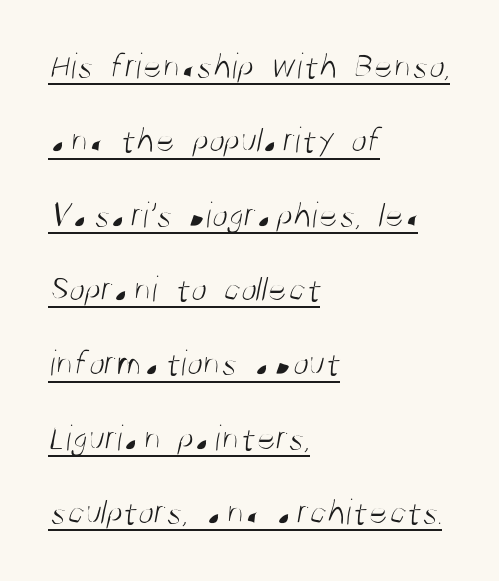
Q: Is the text bold? A: No.
Q: Is the typeface a serif or a sans-serif typeface? A: Sans-serif.
Q: Is the text underlined? A: Yes.
Q: How is the paragraph aligned? A: Left-aligned.
Q: Is the spacing between letters normal or unusually wide? A: Normal.
Q: Is the spacing between lines tight, normal or loose? A: Loose.
Q: Width (condensed, normal, or wide)? A: Condensed.
Q: Stroke contrast? A: Medium.
Q: x-height? A: Large.
Q: Monospaced? A: No.
